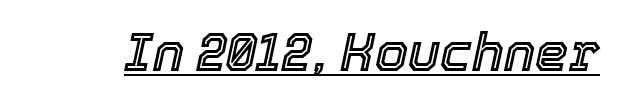
Q: Is the text italic (slanted)? A: Yes, it leans right by about 12 degrees.
Q: Is the text underlined? A: Yes.
Q: Is the spacing between letters normal or unusually wide? A: Normal.
Q: Width (condensed, normal, or wide)? A: Normal.
Q: x-height? A: Medium.
Q: Monospaced? A: No.
